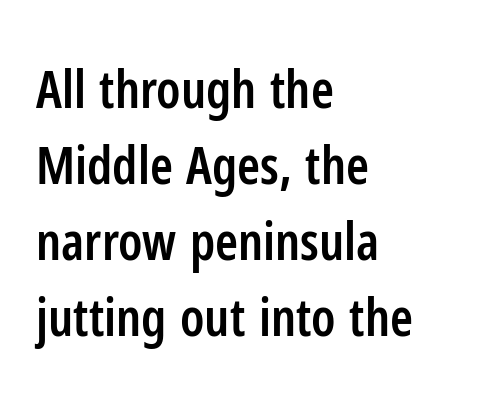
Q: Is the text bold? A: Semi-bold.
Q: Is the text italic (slanted)? A: No, it is upright.
Q: Is the typeface a serif or a sans-serif typeface? A: Sans-serif.
Q: Is the text underlined? A: No.
Q: How is the paragraph aligned? A: Left-aligned.
Q: Is the spacing between letters normal or unusually wide? A: Normal.
Q: Is the spacing between lines tight, normal or loose? A: Normal.
Q: Width (condensed, normal, or wide)? A: Condensed.
Q: Stroke contrast? A: Low.
Q: x-height? A: Medium.
Q: Monospaced? A: No.
